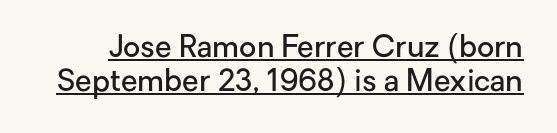
Line spacing here is tight. Examine the stroke ends and you'll find no serifs. Varying glyph widths throughout — classic text-font behaviour. Between one letter and the next there's only the usual sliver of space.
